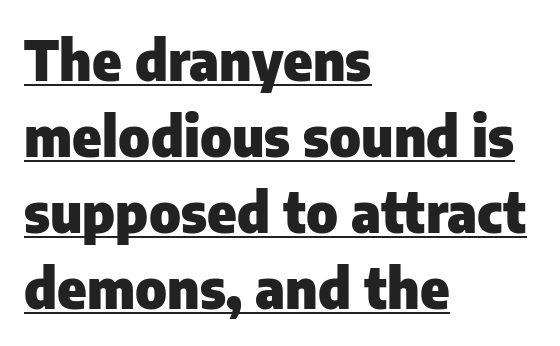
{"serif": "no", "italic": "no", "bold": "yes", "weight": "heavy", "width": "normal", "stroke_contrast": "low", "x_height": "medium", "monospaced": "no", "underline": "yes", "align": "left", "line_spacing": "normal", "line_spacing_ratio": 1.38, "letter_spacing": "normal", "letter_spacing_em": 0.0, "glyph_px": 55}
